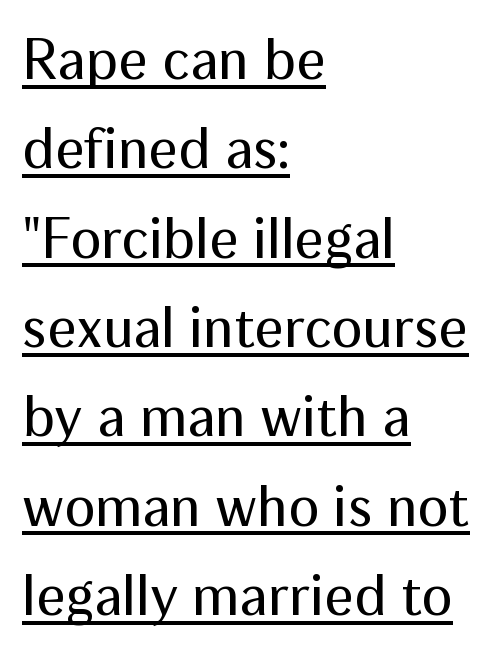
The image shows 58 px regular-weight sans-serif type, upright; set left-aligned, normal line spacing (1.54x), normal letter spacing, underlined; medium stroke contrast and a medium x-height.
